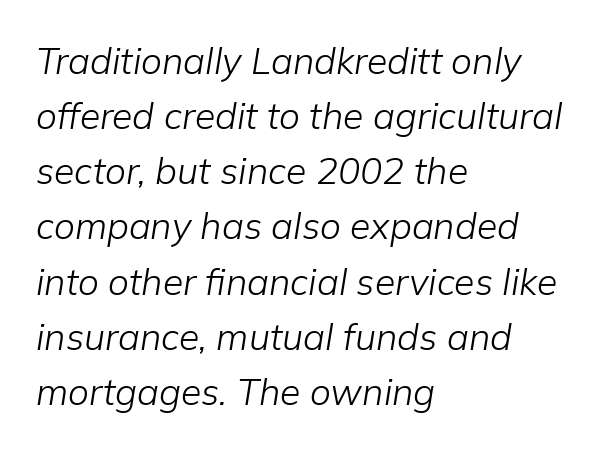
{"italic": "yes", "lean": "right", "slant_degrees": 9, "bold": "no", "weight": "light", "width": "normal", "stroke_contrast": "low", "x_height": "medium", "monospaced": "no", "underline": "no", "align": "left", "line_spacing": "normal", "line_spacing_ratio": 1.49, "letter_spacing": "normal", "letter_spacing_em": 0.0, "glyph_px": 37}
